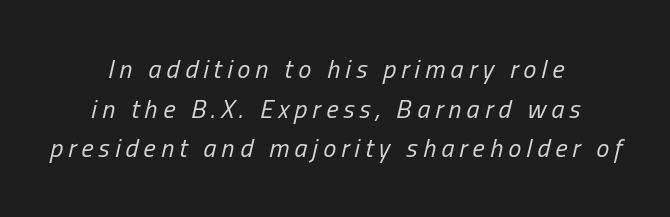
{"italic": "yes", "lean": "right", "slant_degrees": 13, "bold": "no", "underline": "no", "align": "center", "line_spacing": "normal", "line_spacing_ratio": 1.52, "letter_spacing": "wide", "letter_spacing_em": 0.2, "glyph_px": 26}
